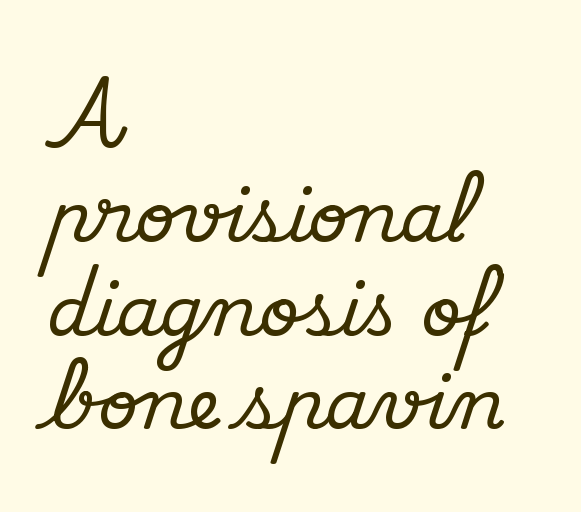
Q: Is the text italic (slanted)? A: Yes.
Q: Is the typeface a serif or a sans-serif typeface? A: Serif.
Q: Is the text underlined? A: No.
Q: How is the paragraph aligned? A: Left-aligned.
Q: Is the spacing between letters normal or unusually wide? A: Normal.
Q: Is the spacing between lines tight, normal or loose? A: Normal.
Q: Width (condensed, normal, or wide)? A: Normal.
Q: Stroke contrast? A: Medium.
Q: x-height? A: Small.
Q: Monospaced? A: No.
